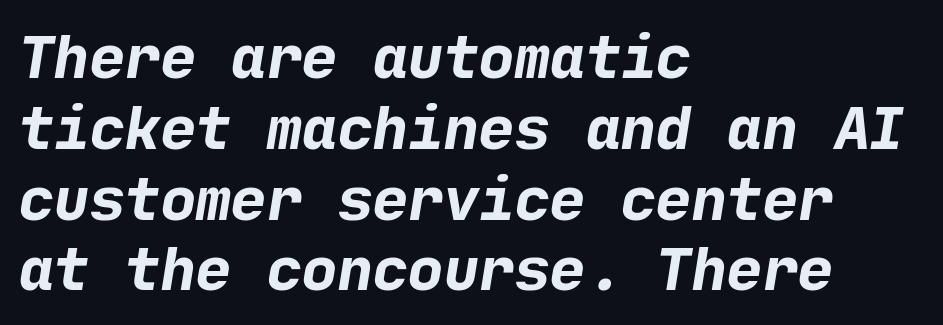
To sum up the face: it is a sans, with no serifs. The specimen omits any rule beneath the text block's lines. You could call the tracking neutral — neither tight nor loose. Thick stems and heavy bowls — unmistakably bold.
